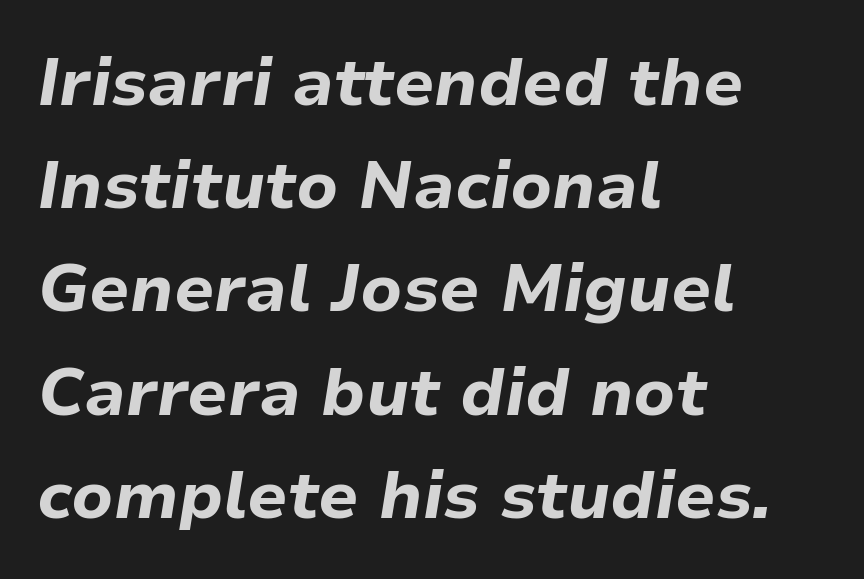
The image shows 67 px bold type, italic (leaning right); set left-aligned, normal line spacing (1.54x), normal letter spacing, not underlined; low stroke contrast and a medium x-height.
